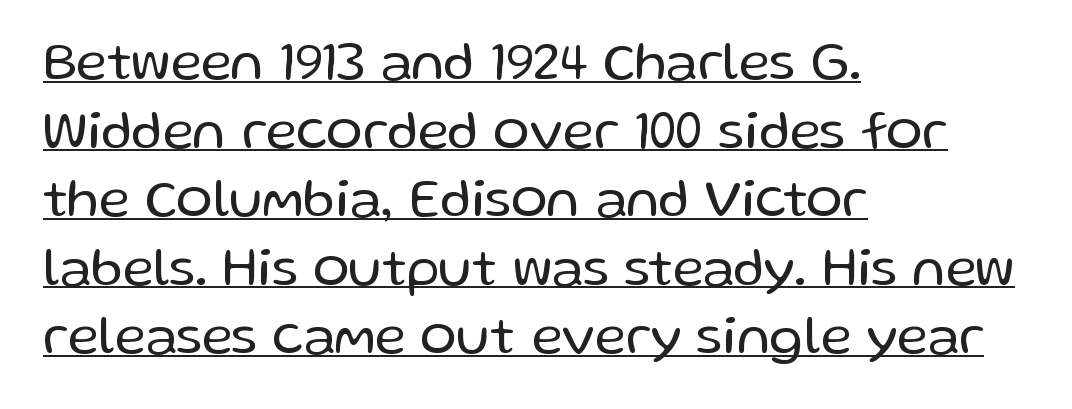
{"serif": "no", "italic": "no", "bold": "no", "weight": "regular", "width": "normal", "stroke_contrast": "low", "x_height": "medium", "monospaced": "no", "underline": "yes", "align": "left", "line_spacing": "normal", "line_spacing_ratio": 1.27, "letter_spacing": "normal", "letter_spacing_em": 0.0, "glyph_px": 54}
